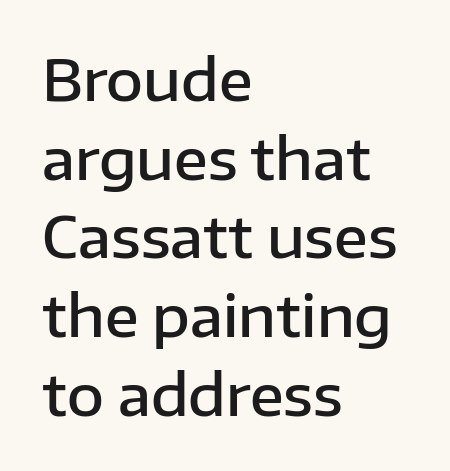
Q: Is the text bold? A: Semi-bold.
Q: Is the text italic (slanted)? A: No, it is upright.
Q: Is the typeface a serif or a sans-serif typeface? A: Sans-serif.
Q: Is the text underlined? A: No.
Q: How is the paragraph aligned? A: Left-aligned.
Q: Is the spacing between letters normal or unusually wide? A: Normal.
Q: Is the spacing between lines tight, normal or loose? A: Normal.
Q: Width (condensed, normal, or wide)? A: Normal.
Q: Stroke contrast? A: Low.
Q: x-height? A: Medium.
Q: Monospaced? A: No.
